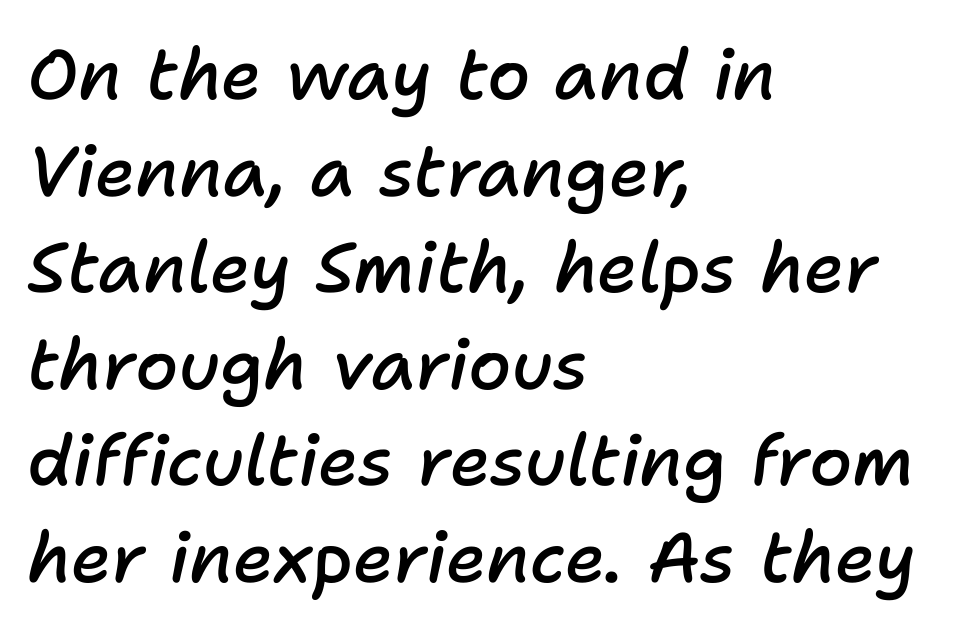
The image shows 70 px semibold type, italic (leaning right); set left-aligned, normal line spacing (1.38x), normal letter spacing, not underlined; low stroke contrast and a medium x-height.
